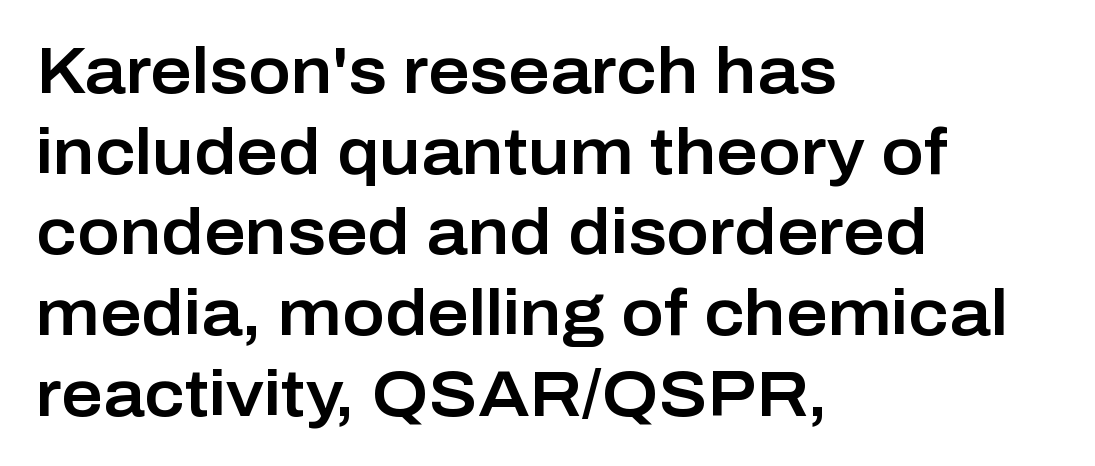
Inter-character spacing is left at the font's built-in metrics. Successive baselines arrive at the customary interval. Descenders are the only things crossing below the line. The typesetter chose a ragged-right arrangement here.
